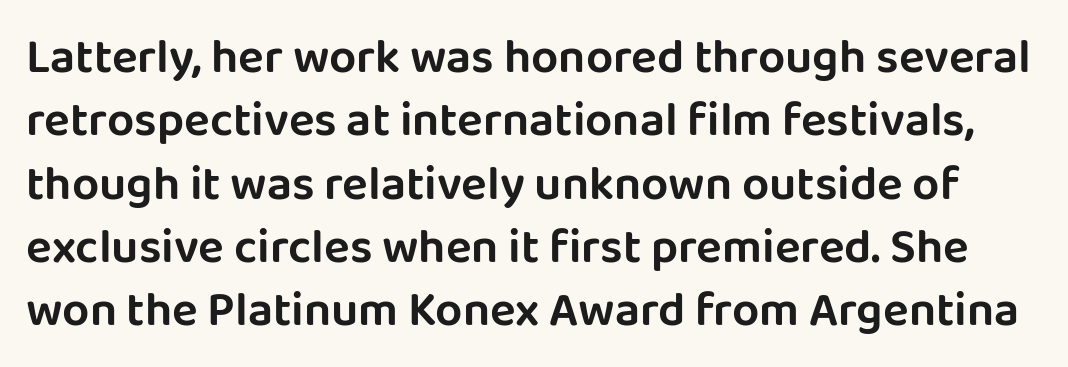
Normally led — the rows are evenly, conventionally spaced. The letters carry no serifs — their stems end cleanly without finishing strokes. The face used here is rendered with its standard letterfit. You could not count columns in this text — the font is proportionally spaced.
